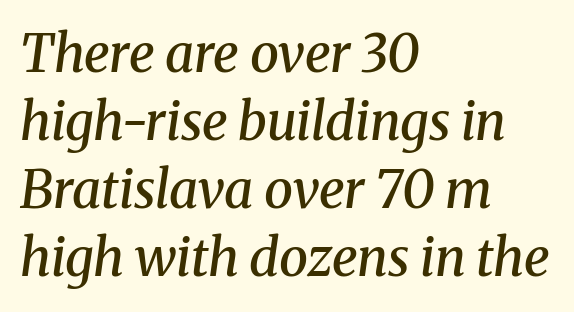
{"serif": "yes", "italic": "yes", "lean": "right", "slant_degrees": 8, "bold": "semi", "weight": "semibold", "width": "normal", "stroke_contrast": "medium", "x_height": "medium", "monospaced": "no", "underline": "no", "align": "left", "line_spacing": "normal", "line_spacing_ratio": 1.31, "letter_spacing": "normal", "letter_spacing_em": 0.0, "glyph_px": 52}
